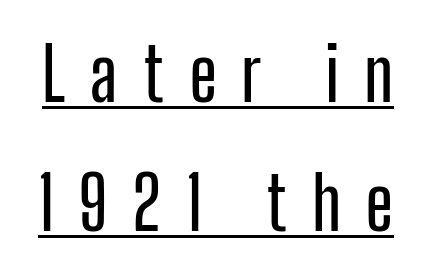
{"serif": "no", "italic": "no", "width": "condensed", "stroke_contrast": "low", "x_height": "medium", "monospaced": "no", "underline": "yes", "line_spacing_ratio": 1.77, "letter_spacing": "wide", "letter_spacing_em": 0.33, "glyph_px": 73}
